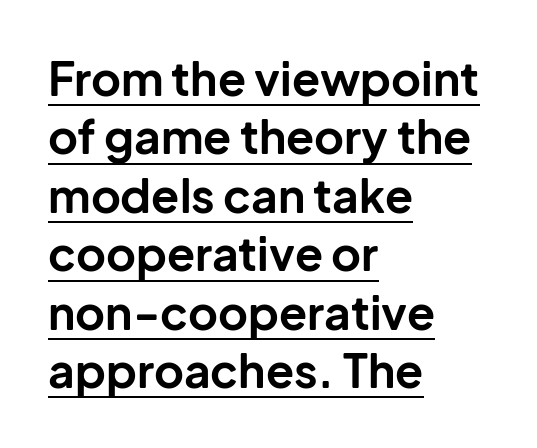
The image shows 46 px bold sans-serif type, upright; set left-aligned, normal line spacing (1.27x), normal letter spacing, underlined; low stroke contrast and a medium x-height.
